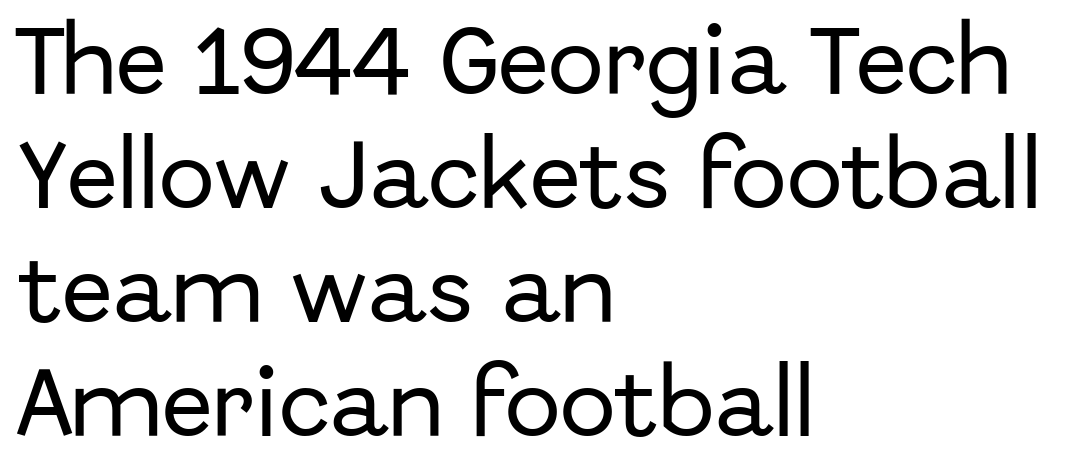
The image shows 75 px sans-serif type, upright; set left-aligned, normal line spacing (1.52x), normal letter spacing, not underlined; low stroke contrast and a medium x-height.
